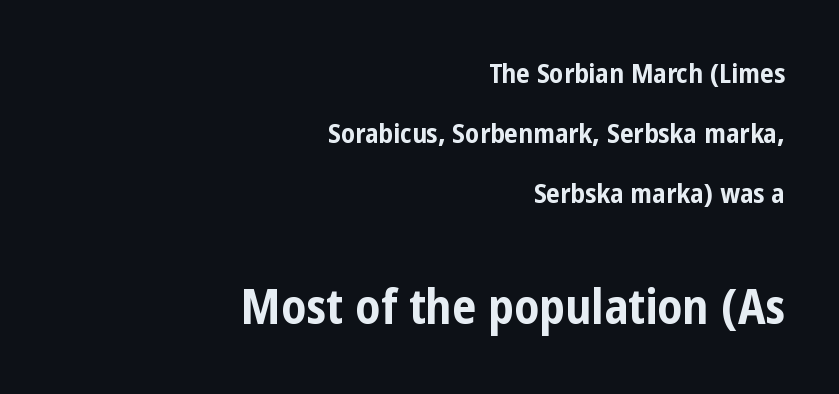
The image shows 48 px bold, condensed sans-serif type, upright; set right-aligned, loose line spacing (2.22x), normal letter spacing, not underlined; the second (bottom) block is 1.78x larger; low stroke contrast and a medium x-height.
